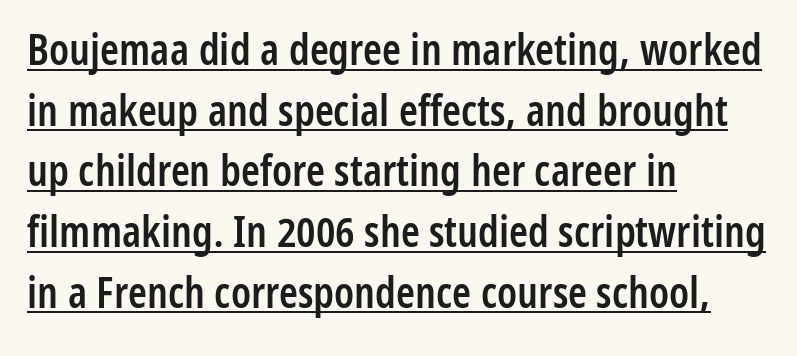
The rendered words wear a rule along their underside. Honestly, the letter spacing is just normal — you wouldn't notice it. The passage shown is typeset with a sans-serif family. The letters advance in unequal steps, a hallmark of proportional type. Compared with typical paragraphs, the rows here are spaced about the same. Vertical strokes here are truly vertical.
